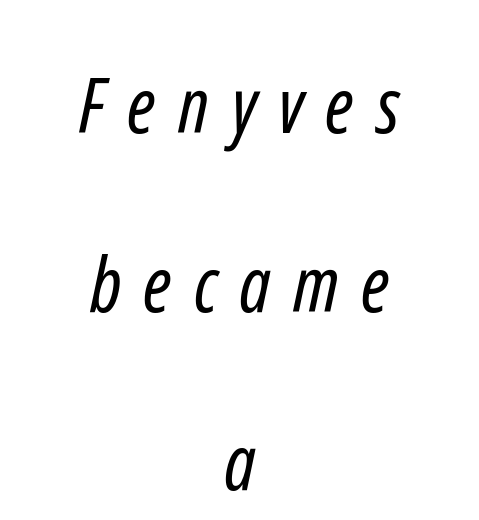
Q: Is the text bold? A: No.
Q: Is the typeface a serif or a sans-serif typeface? A: Sans-serif.
Q: Is the text underlined? A: No.
Q: How is the paragraph aligned? A: Centered.
Q: Is the spacing between letters normal or unusually wide? A: Unusually wide.
Q: Is the spacing between lines tight, normal or loose? A: Loose.
Q: Width (condensed, normal, or wide)? A: Condensed.
Q: Stroke contrast? A: Low.
Q: x-height? A: Medium.
Q: Monospaced? A: No.
